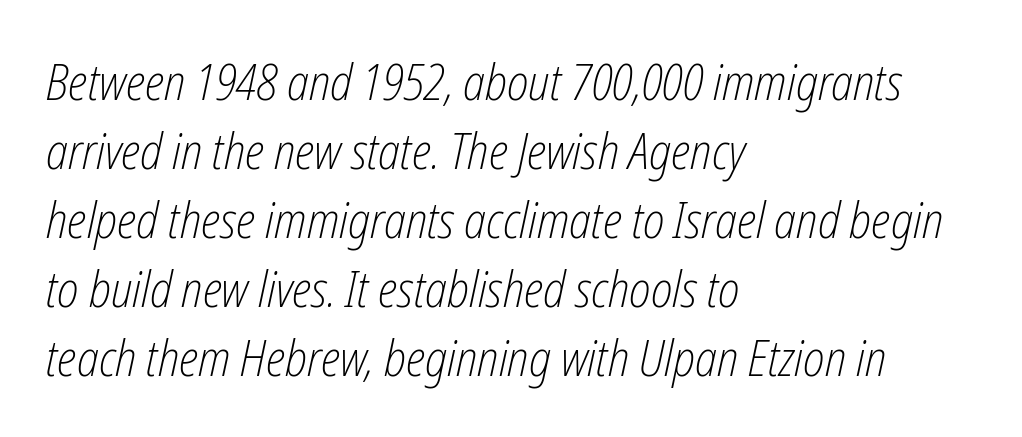
The line-height multiplier appears to be the usual default. How are the letters spaced? Ordinarily, with no added tracking. The lettering tilts uniformly, giving the passage an italic look. Line starts are locked; line ends wander. Type without underlining.
